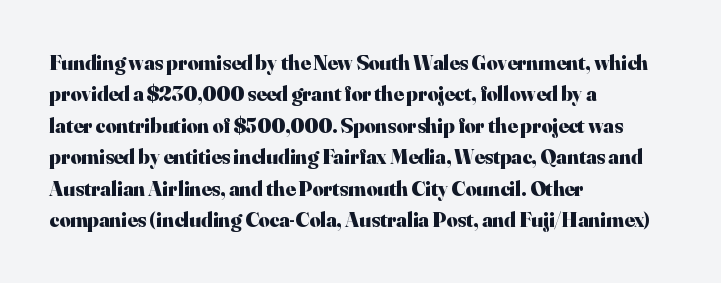
Set as a true bold cut, around the 700 mark. You can tell it's not italic because the verticals are truly vertical. Horizontally, the lines are justified to the leading edge only. Evenly set lines give the paragraph a standard silhouette. Just letters on the line, the space beneath them empty. Compared with typical body copy, the letter spacing here is the same.
